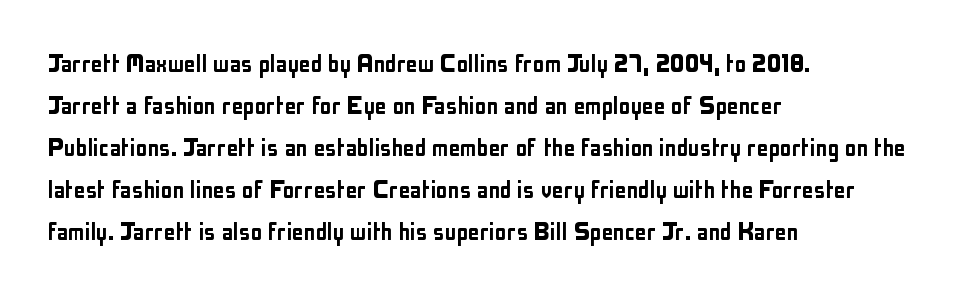
{"serif": "no", "italic": "no", "width": "condensed", "stroke_contrast": "low", "x_height": "medium", "monospaced": "no", "underline": "no", "align": "left", "line_spacing": "normal", "line_spacing_ratio": 1.45, "letter_spacing": "normal", "letter_spacing_em": 0.0, "glyph_px": 29}
